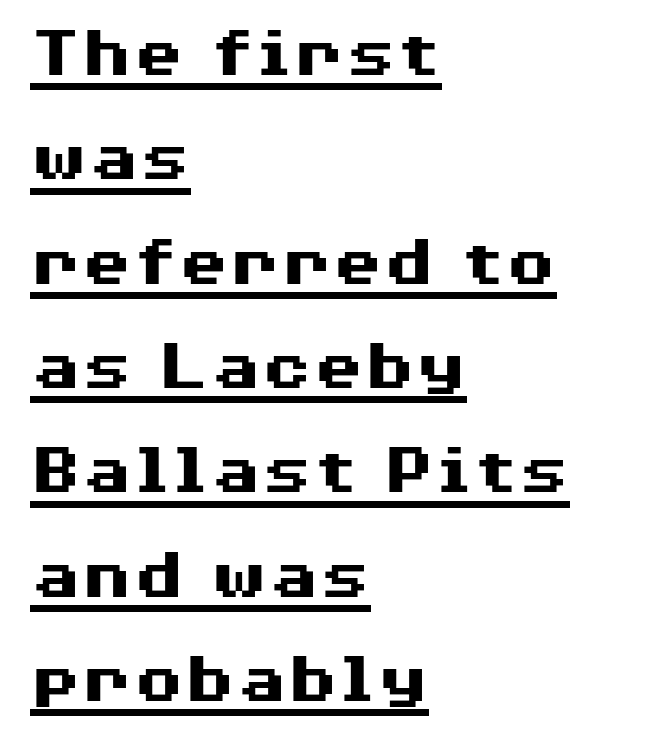
{"serif": "no", "italic": "no", "bold": "yes", "weight": "heavy", "width": "wide", "stroke_contrast": "medium", "x_height": "medium", "monospaced": "no", "underline": "yes", "align": "left", "line_spacing": "normal", "line_spacing_ratio": 1.41, "letter_spacing": "normal", "letter_spacing_em": 0.0, "glyph_px": 74}
